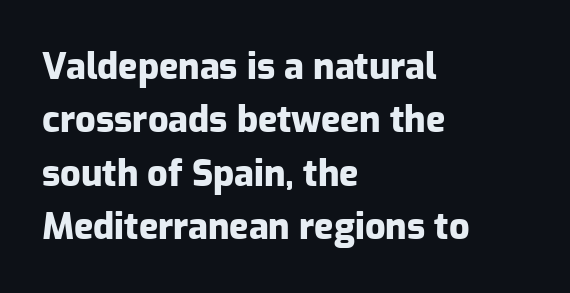
{"serif": "no", "italic": "no", "bold": "yes", "weight": "heavy", "width": "normal", "stroke_contrast": "low", "x_height": "medium", "monospaced": "no", "underline": "no", "align": "left", "line_spacing": "normal", "line_spacing_ratio": 1.48, "letter_spacing": "normal", "letter_spacing_em": 0.0, "glyph_px": 36}
